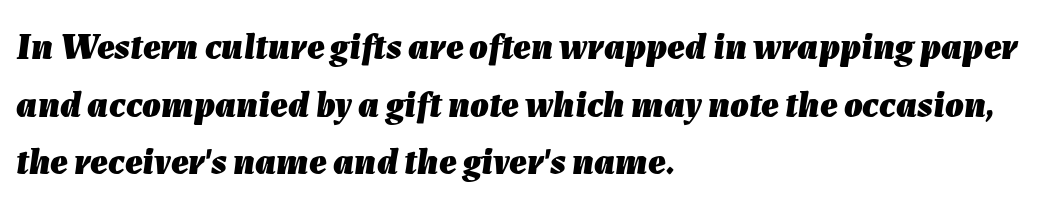
Compared with ordinary roman type, these characters are visibly tilted. The typesetting leans heavy: a genuine bold. Caption: multi-line text, flush left, ragged right. The glyphs are unaccompanied by any horizontal stroke below them. The rendering keeps characters at their native spacing.
